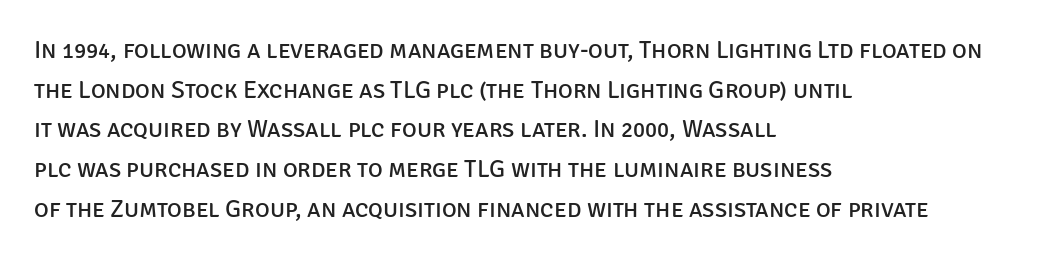
No italicization has been applied; the sample stays upright. Which margin do the lines hug? The left one — the right edge is uneven. Interline gaps are of average width in this sample. Descender tails drop into unmarked territory.
